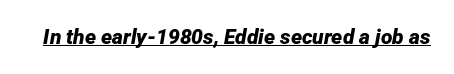
Q: Is the text bold? A: Yes.
Q: Is the text italic (slanted)? A: Yes, it leans right by about 12 degrees.
Q: Is the text underlined? A: Yes.
Q: Is the spacing between letters normal or unusually wide? A: Normal.
